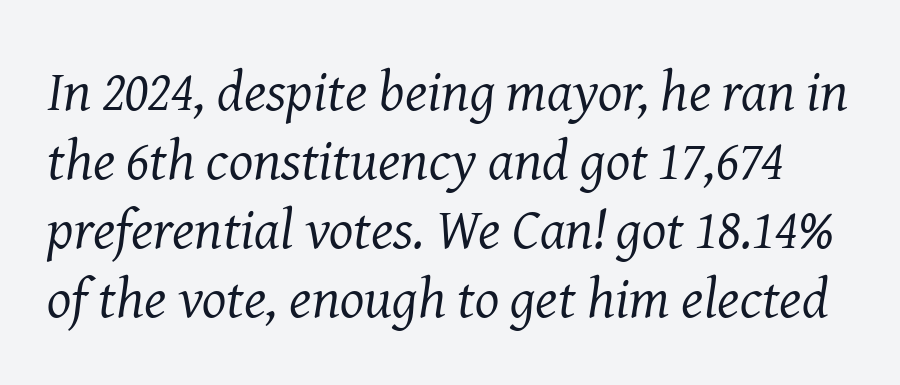
Q: Is the text bold? A: No.
Q: Is the text italic (slanted)? A: Yes, it leans right by about 8 degrees.
Q: Is the typeface a serif or a sans-serif typeface? A: Serif.
Q: Is the text underlined? A: No.
Q: Is the spacing between letters normal or unusually wide? A: Normal.
Q: Width (condensed, normal, or wide)? A: Normal.
Q: Stroke contrast? A: Medium.
Q: x-height? A: Medium.
Q: Monospaced? A: No.
